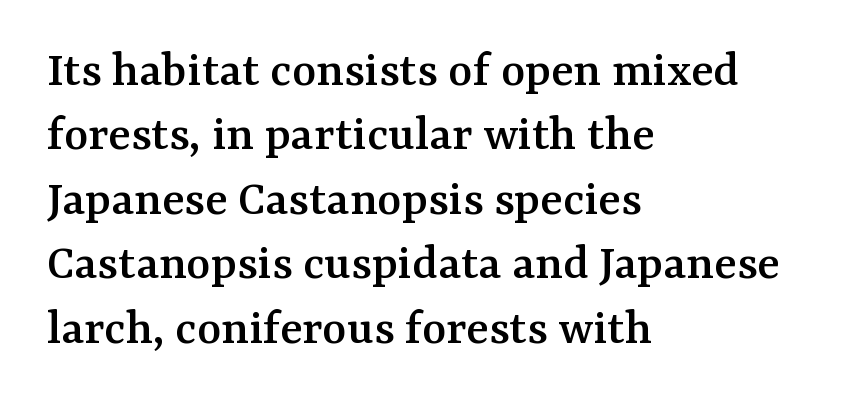
The image shows 52 px serif type, upright; set left-aligned, line spacing 1.24x, normal letter spacing, not underlined; medium stroke contrast and a medium x-height.
